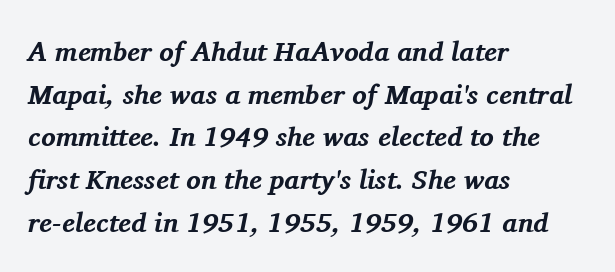
{"italic": "yes", "lean": "right", "slant_degrees": 11, "bold": "yes", "underline": "no", "align": "left", "line_spacing": "normal", "line_spacing_ratio": 1.58, "letter_spacing": "normal", "letter_spacing_em": 0.0, "glyph_px": 27}
